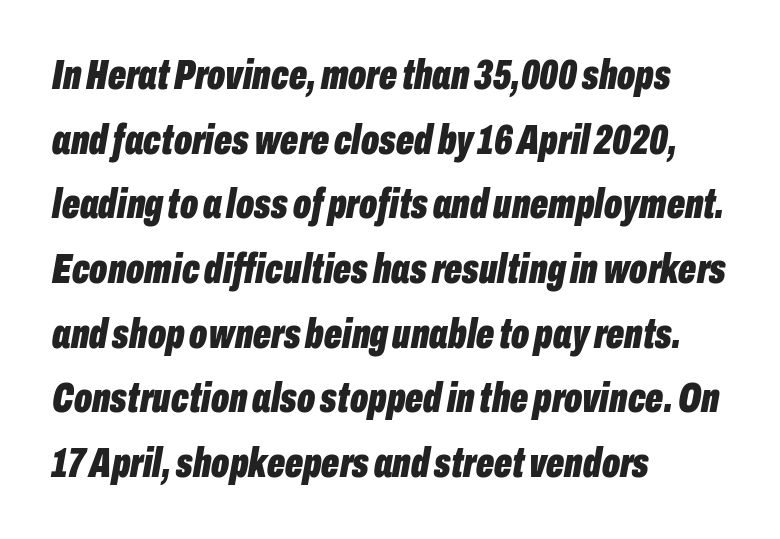
Q: Is the text bold? A: Yes.
Q: Is the text italic (slanted)? A: Yes, it leans right by about 10 degrees.
Q: Is the text underlined? A: No.
Q: How is the paragraph aligned? A: Left-aligned.
Q: Is the spacing between letters normal or unusually wide? A: Normal.
Q: Is the spacing between lines tight, normal or loose? A: Normal.
Q: Width (condensed, normal, or wide)? A: Condensed.
Q: Stroke contrast? A: Low.
Q: x-height? A: Medium.
Q: Monospaced? A: No.
